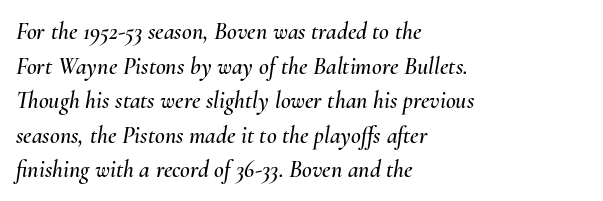
The image shows 24 px text type, italic (leaning right); set left-aligned, normal line spacing (1.44x), normal letter spacing, not underlined.
